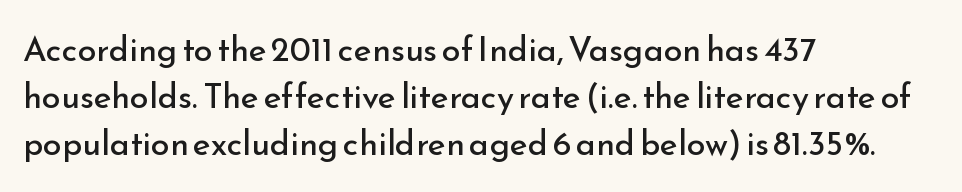
{"serif": "no", "italic": "no", "bold": "no", "weight": "regular", "width": "normal", "stroke_contrast": "low", "x_height": "small", "monospaced": "no", "underline": "no", "align": "left", "line_spacing": "normal", "line_spacing_ratio": 1.38, "letter_spacing": "normal", "letter_spacing_em": 0.0, "glyph_px": 34}
